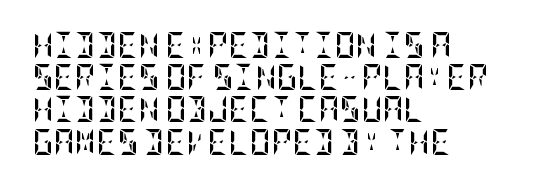
Descenders hang freely into open space. Rendered with straight, roman letterforms. The strokes are fattened all the way to bold. This rendering uses left alignment, leaving the right contour irregular.
